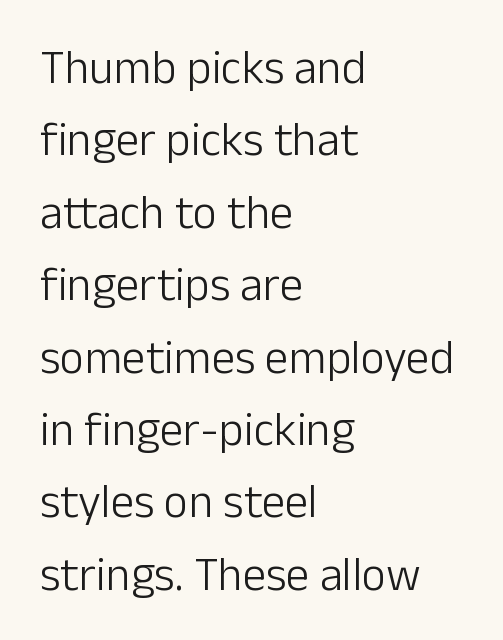
{"serif": "no", "italic": "no", "bold": "no", "weight": "light", "width": "normal", "stroke_contrast": "low", "x_height": "medium", "monospaced": "no", "underline": "no", "align": "left", "line_spacing": "normal", "line_spacing_ratio": 1.54, "letter_spacing": "normal", "letter_spacing_em": 0.0, "glyph_px": 47}
